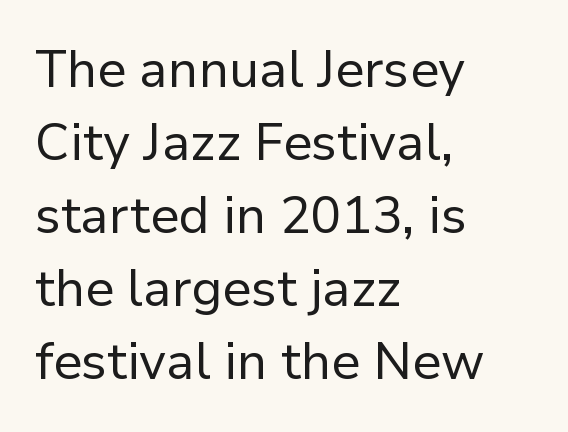
Q: Is the text bold? A: No.
Q: Is the text italic (slanted)? A: No, it is upright.
Q: Is the typeface a serif or a sans-serif typeface? A: Sans-serif.
Q: Is the text underlined? A: No.
Q: How is the paragraph aligned? A: Left-aligned.
Q: Is the spacing between letters normal or unusually wide? A: Normal.
Q: Is the spacing between lines tight, normal or loose? A: Normal.
Q: Width (condensed, normal, or wide)? A: Normal.
Q: Stroke contrast? A: Low.
Q: x-height? A: Medium.
Q: Monospaced? A: No.
